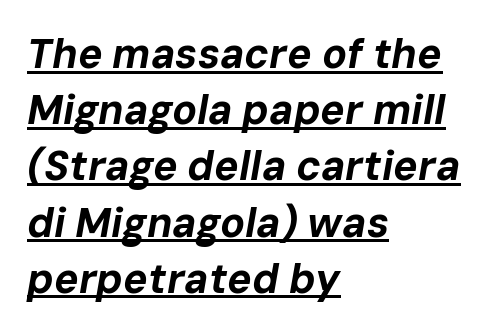
Observe the lean: these are italic letterforms. You could not count columns in this text — the font is proportionally spaced. Compared with a centered layout, this one pins lines to the left instead. One glance says typical: line gaps are just what's usual.
